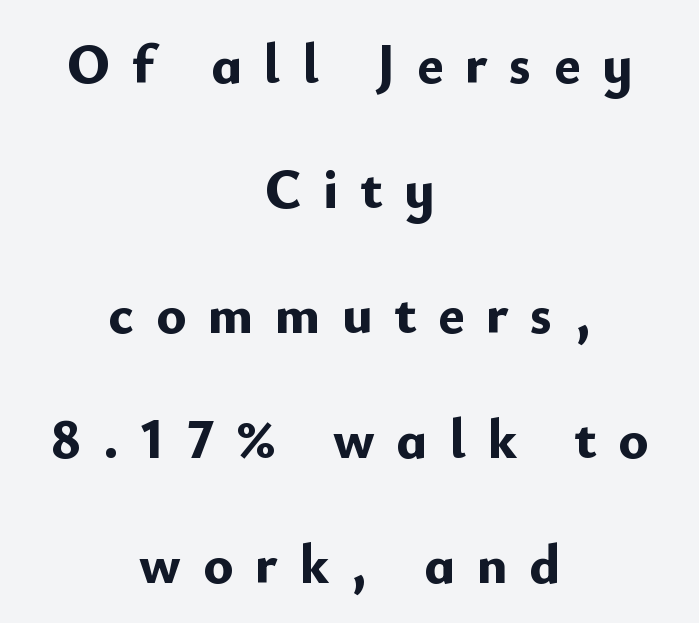
Q: Is the text bold? A: Yes.
Q: Is the text italic (slanted)? A: No, it is upright.
Q: Is the typeface a serif or a sans-serif typeface? A: Sans-serif.
Q: Is the text underlined? A: No.
Q: How is the paragraph aligned? A: Centered.
Q: Is the spacing between letters normal or unusually wide? A: Unusually wide.
Q: Is the spacing between lines tight, normal or loose? A: Loose.
Q: Width (condensed, normal, or wide)? A: Normal.
Q: Stroke contrast? A: Low.
Q: x-height? A: Small.
Q: Monospaced? A: No.
